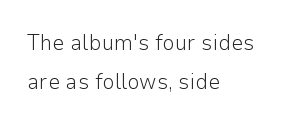
The image shows 22 px text type, upright; set left-aligned, line spacing 1.76x, normal letter spacing, not underlined.
